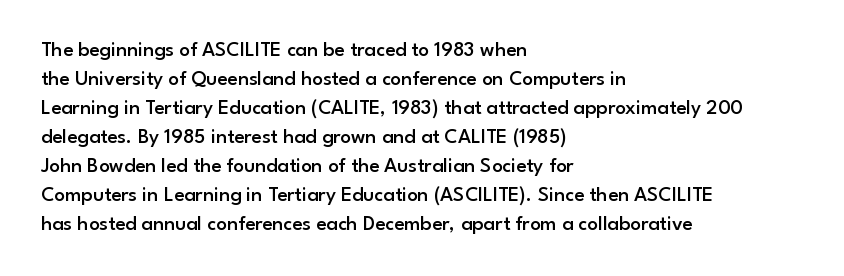
Q: Is the text bold? A: Semi-bold.
Q: Is the text italic (slanted)? A: No, it is upright.
Q: Is the text underlined? A: No.
Q: How is the paragraph aligned? A: Left-aligned.
Q: Is the spacing between letters normal or unusually wide? A: Normal.
Q: Is the spacing between lines tight, normal or loose? A: Normal.
